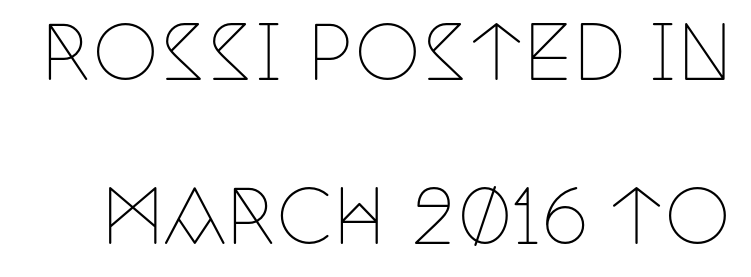
The image shows 74 px thin, condensed serif type, upright; set loose line spacing (2.21x), normal letter spacing, not underlined; low stroke contrast and a large x-height.
